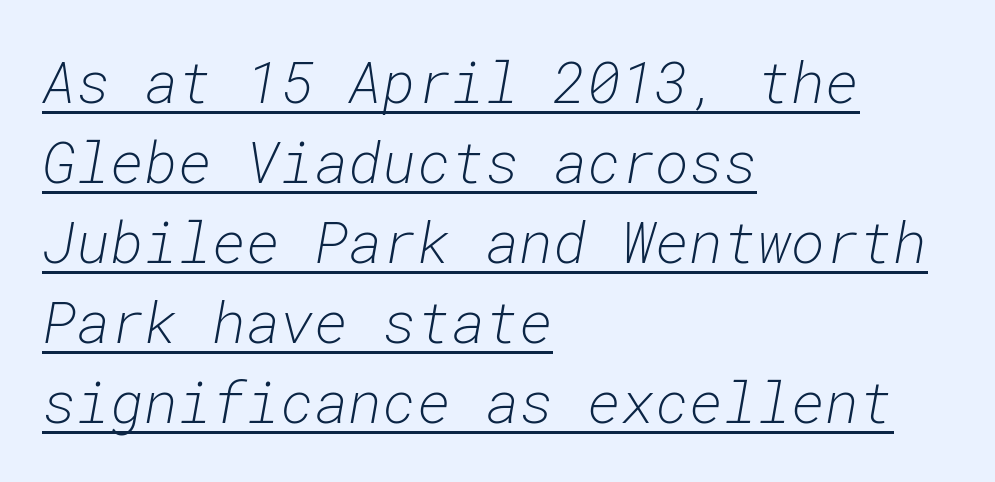
The image shows 58 px light type, italic (leaning right), monospaced; set left-aligned, normal line spacing (1.38x), normal letter spacing, underlined; low stroke contrast and a medium x-height.
